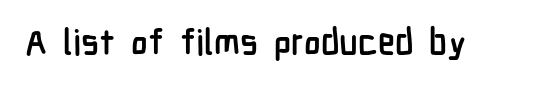
The image shows 35 px semibold, condensed sans-serif type, upright; set normal letter spacing, not underlined; low stroke contrast and a medium x-height.
